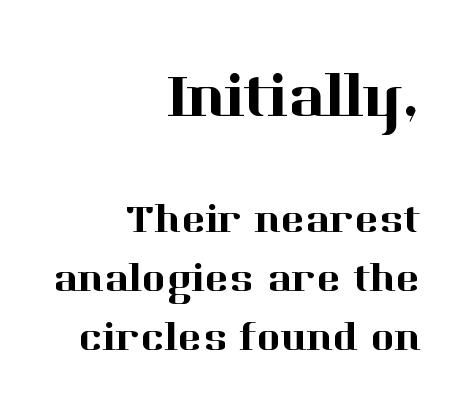
Q: Is the text italic (slanted)? A: No, it is upright.
Q: Is the typeface a serif or a sans-serif typeface? A: Serif.
Q: Is the text underlined? A: No.
Q: How is the paragraph aligned? A: Right-aligned.
Q: Is the spacing between letters normal or unusually wide? A: Normal.
Q: Is the spacing between lines tight, normal or loose? A: Normal.
Q: Which block of text is set in a larger size, the first (top) or the second (bottom)? A: The first (top) one.
Q: Width (condensed, normal, or wide)? A: Normal.
Q: Stroke contrast? A: High.
Q: x-height? A: Medium.
Q: Monospaced? A: No.
